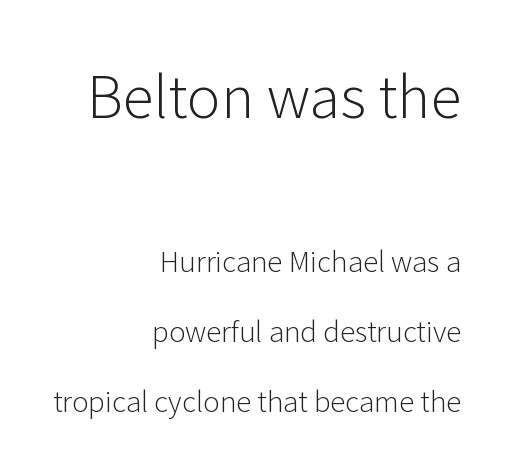
{"serif": "no", "italic": "no", "bold": "no", "weight": "light", "width": "normal", "stroke_contrast": "low", "x_height": "medium", "monospaced": "no", "underline": "no", "align": "right", "line_spacing": "loose", "line_spacing_ratio": 2.5, "letter_spacing": "normal", "letter_spacing_em": 0.0, "larger_block": "first", "size_ratio": 2.04, "glyph_px": 57}
